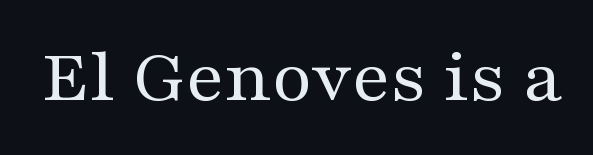
Compared with typical body copy, the letter spacing here is the same. Every stem runs plumb, perpendicular to the baseline. The passage shown is not bold in any degree. You could not count columns in this text — the font is proportionally spaced. Words float on clear page, feet unadorned. Serifs: yes, visible at the terminals of the letterforms.
